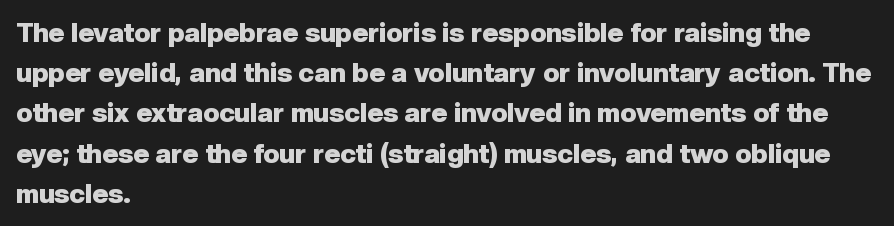
The image shows 27 px bold type, upright; set left-aligned, normal line spacing (1.49x), normal letter spacing, not underlined.
